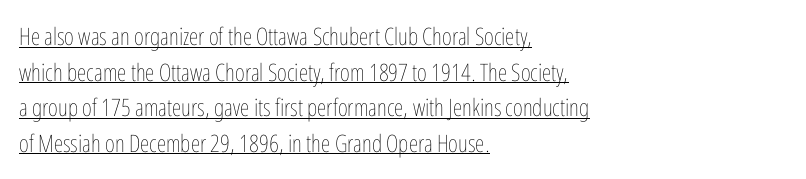
{"italic": "no", "bold": "no", "underline": "yes", "align": "left", "line_spacing": "normal", "line_spacing_ratio": 1.48, "letter_spacing": "normal", "letter_spacing_em": 0.0, "glyph_px": 24}
